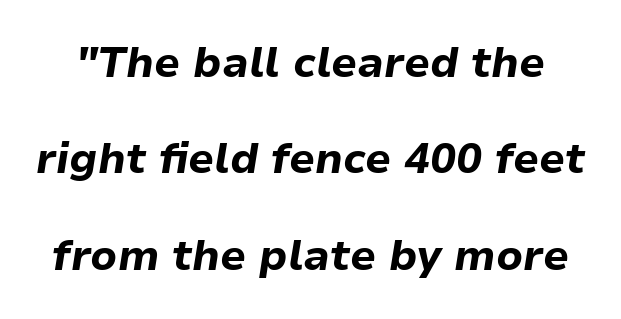
The image shows 43 px bold type, italic (leaning right); set loose line spacing (2.24x), normal letter spacing, not underlined; low stroke contrast and a medium x-height.
